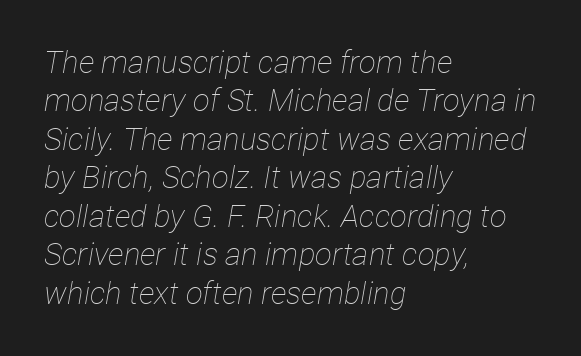
{"italic": "yes", "lean": "right", "slant_degrees": 12, "bold": "no", "weight": "thin", "width": "condensed", "stroke_contrast": "low", "x_height": "medium", "monospaced": "no", "underline": "no", "align": "left", "line_spacing_ratio": 1.24, "letter_spacing": "normal", "letter_spacing_em": 0.0, "glyph_px": 31}
